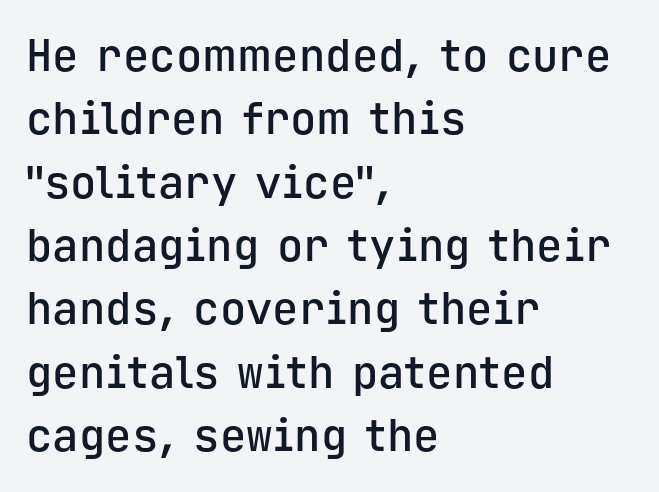
Q: Is the text bold? A: Semi-bold.
Q: Is the text italic (slanted)? A: No, it is upright.
Q: Is the typeface a serif or a sans-serif typeface? A: Sans-serif.
Q: Is the text underlined? A: No.
Q: How is the paragraph aligned? A: Left-aligned.
Q: Is the spacing between letters normal or unusually wide? A: Normal.
Q: Is the spacing between lines tight, normal or loose? A: Normal.
Q: Width (condensed, normal, or wide)? A: Normal.
Q: Stroke contrast? A: Low.
Q: x-height? A: Medium.
Q: Monospaced? A: Yes.
